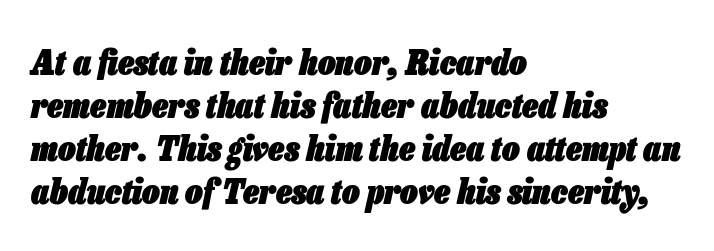
Q: Is the text bold? A: Yes.
Q: Is the text italic (slanted)? A: Yes, it leans right by about 13 degrees.
Q: Is the text underlined? A: No.
Q: How is the paragraph aligned? A: Left-aligned.
Q: Is the spacing between letters normal or unusually wide? A: Normal.
Q: Width (condensed, normal, or wide)? A: Condensed.
Q: Stroke contrast? A: Low.
Q: x-height? A: Medium.
Q: Monospaced? A: No.
